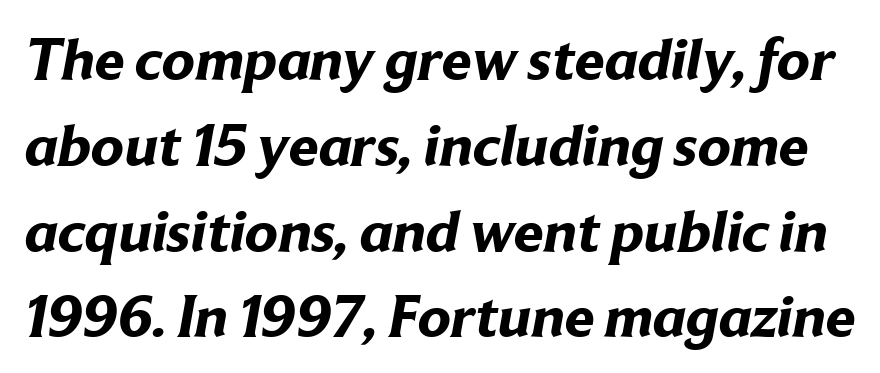
The image shows 60 px bold sans-serif type; set normal line spacing (1.43x), normal letter spacing, not underlined; low stroke contrast and a medium x-height.
